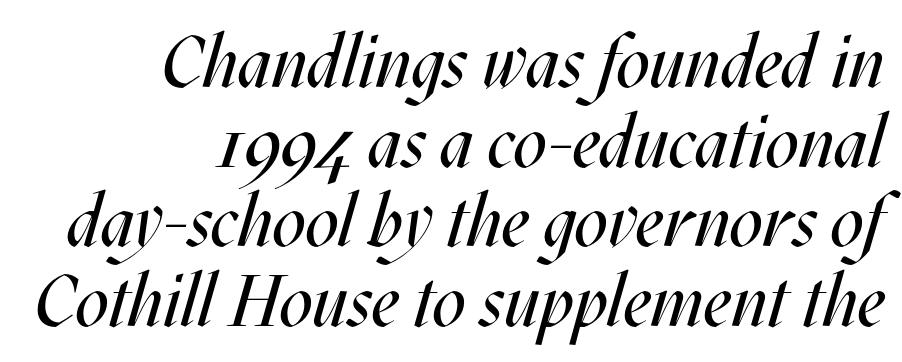
The typesetting does not lean heavy: it is not bold. A flush-right, rag-left setting is used for this passage. The block of text is dense from top to bottom, with scant space between rows. The horizontal fit of the characters is conventional and even. A clean baseline with only descenders dipping below it. Spacing verdict: proportional, widths tailored to each character.
